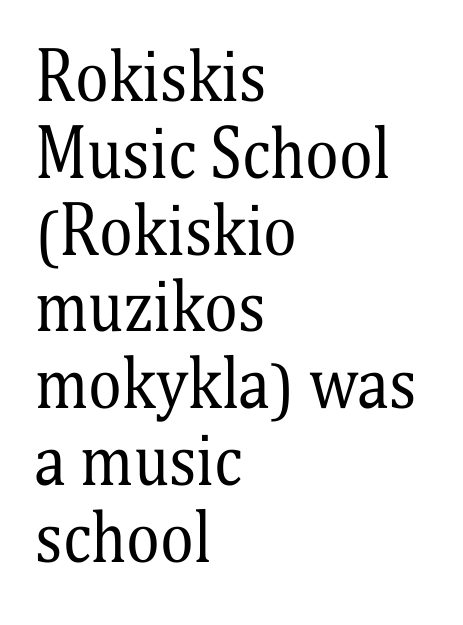
Q: Is the text bold? A: No.
Q: Is the text italic (slanted)? A: No, it is upright.
Q: Is the typeface a serif or a sans-serif typeface? A: Serif.
Q: Is the text underlined? A: No.
Q: How is the paragraph aligned? A: Left-aligned.
Q: Is the spacing between letters normal or unusually wide? A: Normal.
Q: Width (condensed, normal, or wide)? A: Condensed.
Q: Stroke contrast? A: Medium.
Q: x-height? A: Medium.
Q: Monospaced? A: No.
